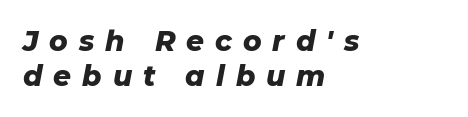
The designer left line spacing at the default. Left-aligned paragraph, ragged on the right. Slanted lettering throughout. Looks like regular typesetting: each glyph gets only the width it needs. A typesetter would call this heavily tracked-out type.
